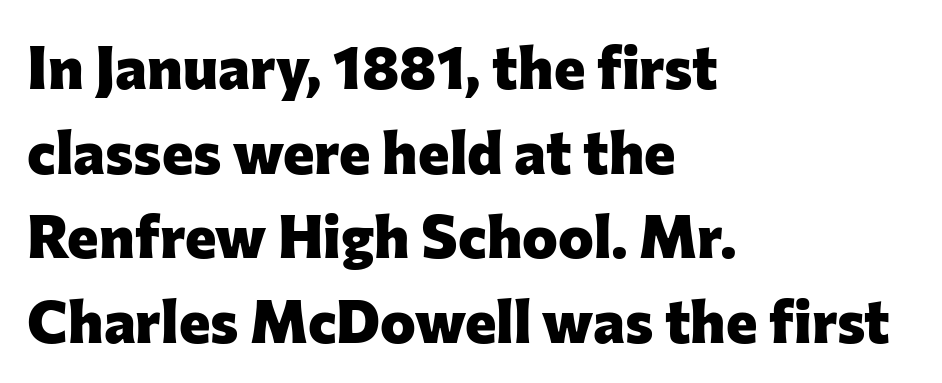
Q: Is the text bold? A: Yes.
Q: Is the text italic (slanted)? A: No, it is upright.
Q: Is the typeface a serif or a sans-serif typeface? A: Sans-serif.
Q: Is the text underlined? A: No.
Q: How is the paragraph aligned? A: Left-aligned.
Q: Is the spacing between letters normal or unusually wide? A: Normal.
Q: Is the spacing between lines tight, normal or loose? A: Normal.
Q: Width (condensed, normal, or wide)? A: Normal.
Q: Stroke contrast? A: Low.
Q: x-height? A: Medium.
Q: Monospaced? A: No.
